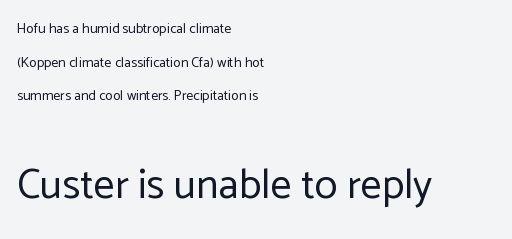
Every row of glyphs begins at an identical x-position on the left. The type is set solid horizontally, with unmodified tracking. Compared with typical paragraphs, the rows here are farther apart. The letters advance in unequal steps, a hallmark of proportional type.
